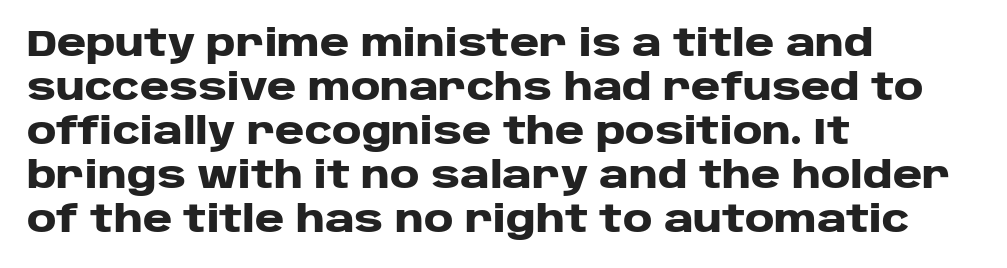
{"serif": "no", "italic": "no", "bold": "yes", "weight": "heavy", "width": "wide", "stroke_contrast": "low", "x_height": "large", "monospaced": "no", "underline": "no", "align": "left", "line_spacing_ratio": 1.22, "letter_spacing": "normal", "letter_spacing_em": 0.0, "glyph_px": 36}
